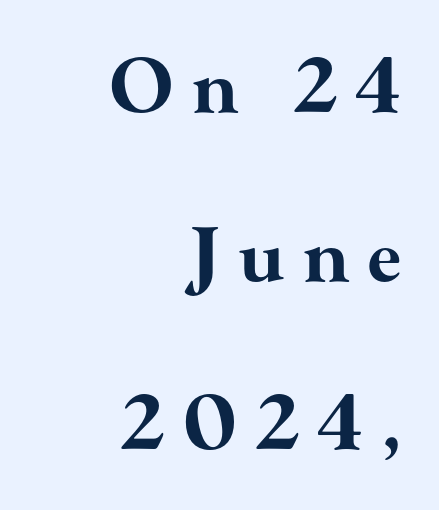
Regarding serifs, this sample has them. The rendering uses natural spacing where letterforms have individual widths. This rendering uses right alignment, leaving the left contour irregular. Whoever set this chose breathing room over compactness in the vertical rhythm.
